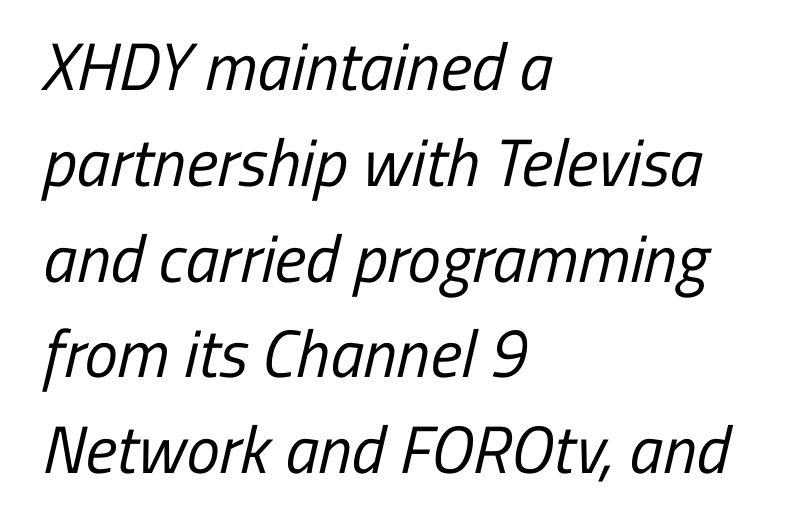
Q: Is the text bold? A: No.
Q: Is the typeface a serif or a sans-serif typeface? A: Sans-serif.
Q: Is the text underlined? A: No.
Q: How is the paragraph aligned? A: Left-aligned.
Q: Is the spacing between letters normal or unusually wide? A: Normal.
Q: Is the spacing between lines tight, normal or loose? A: Normal.
Q: Width (condensed, normal, or wide)? A: Condensed.
Q: Stroke contrast? A: Low.
Q: x-height? A: Medium.
Q: Monospaced? A: No.
